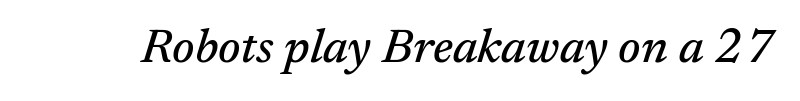
The image shows 48 px serif type, italic (leaning right); set normal letter spacing, not underlined; medium stroke contrast and a medium x-height.
